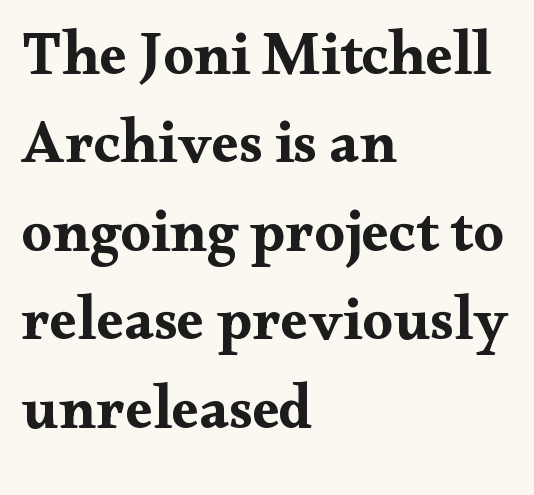
Q: Is the text bold? A: Yes.
Q: Is the text italic (slanted)? A: No, it is upright.
Q: Is the typeface a serif or a sans-serif typeface? A: Serif.
Q: Is the text underlined? A: No.
Q: How is the paragraph aligned? A: Left-aligned.
Q: Is the spacing between letters normal or unusually wide? A: Normal.
Q: Is the spacing between lines tight, normal or loose? A: Normal.
Q: Width (condensed, normal, or wide)? A: Wide.
Q: Stroke contrast? A: Medium.
Q: x-height? A: Small.
Q: Monospaced? A: No.
